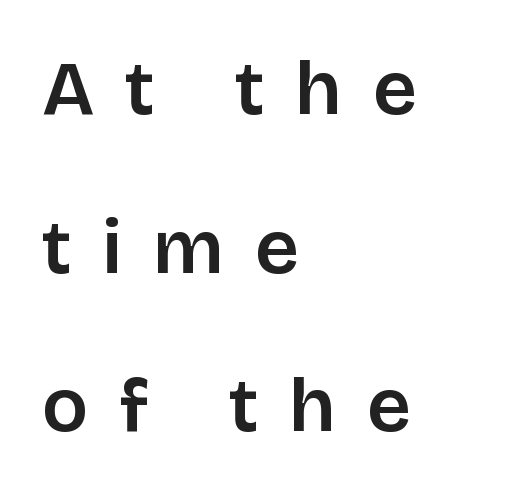
{"serif": "no", "italic": "no", "width": "normal", "stroke_contrast": "low", "x_height": "large", "monospaced": "no", "underline": "no", "align": "left", "line_spacing": "loose", "line_spacing_ratio": 2.06, "letter_spacing": "wide", "letter_spacing_em": 0.4, "glyph_px": 77}
